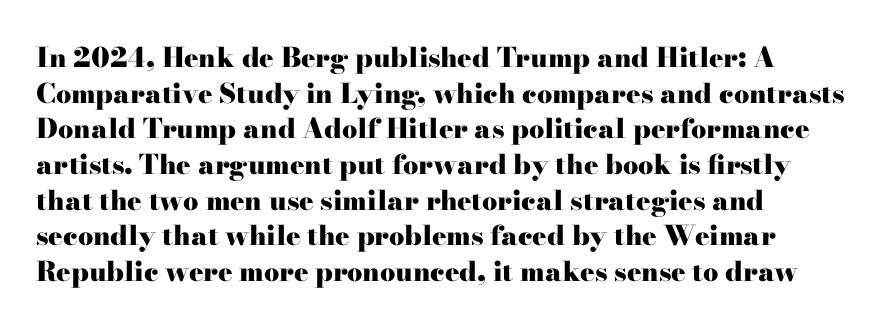
{"italic": "no", "bold": "yes", "underline": "no", "align": "left", "line_spacing": "normal", "line_spacing_ratio": 1.32, "letter_spacing": "normal", "letter_spacing_em": 0.0, "glyph_px": 27}
